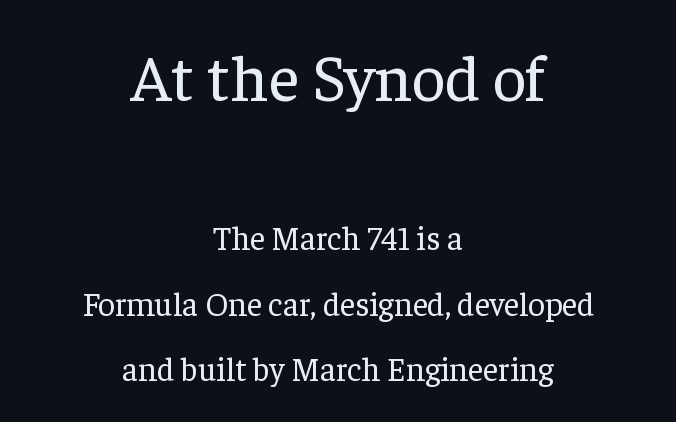
The image shows 66 px regular-weight serif type, upright; set centered, loose line spacing (1.98x), normal letter spacing, not underlined; the first (top) block is 2.0x larger; low stroke contrast and a medium x-height.
